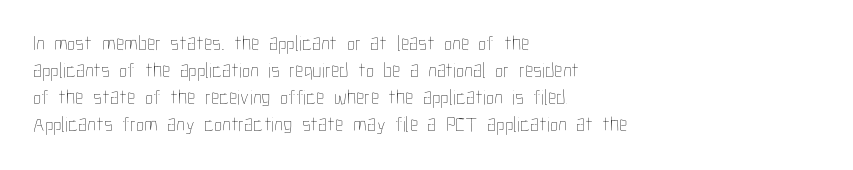
The image shows 21 px text type, upright; set left-aligned, normal line spacing (1.29x), normal letter spacing, not underlined.
